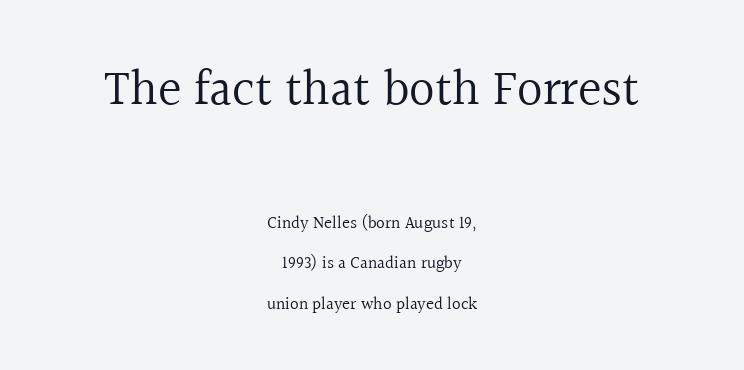
{"serif": "yes", "italic": "no", "bold": "no", "weight": "regular", "width": "normal", "x_height": "medium", "monospaced": "no", "underline": "no", "align": "center", "line_spacing": "loose", "line_spacing_ratio": 2.38, "letter_spacing": "normal", "letter_spacing_em": 0.0, "larger_block": "first", "size_ratio": 2.94, "glyph_px": 50}
